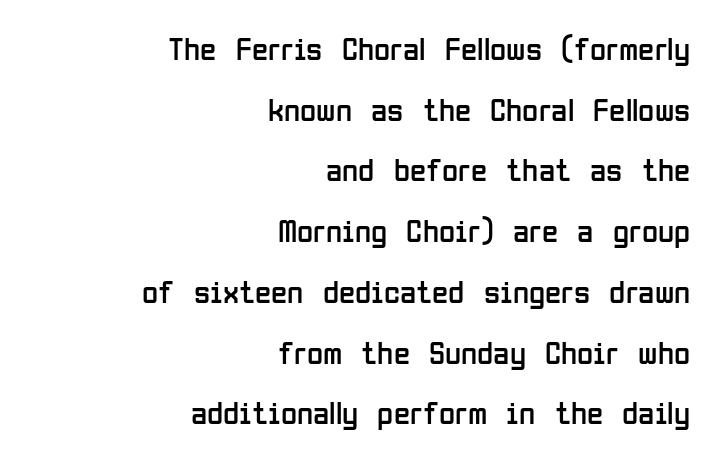
{"serif": "no", "italic": "no", "bold": "no", "weight": "regular", "width": "condensed", "stroke_contrast": "low", "x_height": "medium", "monospaced": "no", "underline": "no", "align": "right", "line_spacing_ratio": 1.84, "letter_spacing": "normal", "letter_spacing_em": 0.0, "glyph_px": 33}
